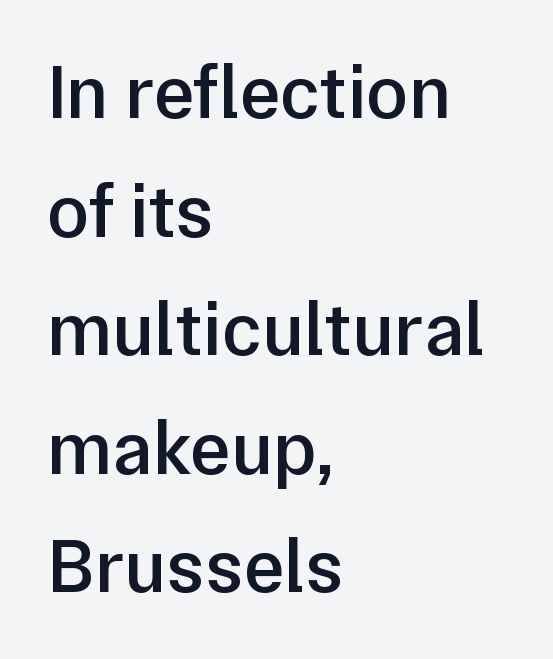
Q: Is the text bold? A: Semi-bold.
Q: Is the text italic (slanted)? A: No, it is upright.
Q: Is the typeface a serif or a sans-serif typeface? A: Sans-serif.
Q: Is the text underlined? A: No.
Q: How is the paragraph aligned? A: Left-aligned.
Q: Is the spacing between letters normal or unusually wide? A: Normal.
Q: Is the spacing between lines tight, normal or loose? A: Normal.
Q: Width (condensed, normal, or wide)? A: Normal.
Q: Stroke contrast? A: Low.
Q: x-height? A: Medium.
Q: Monospaced? A: No.
